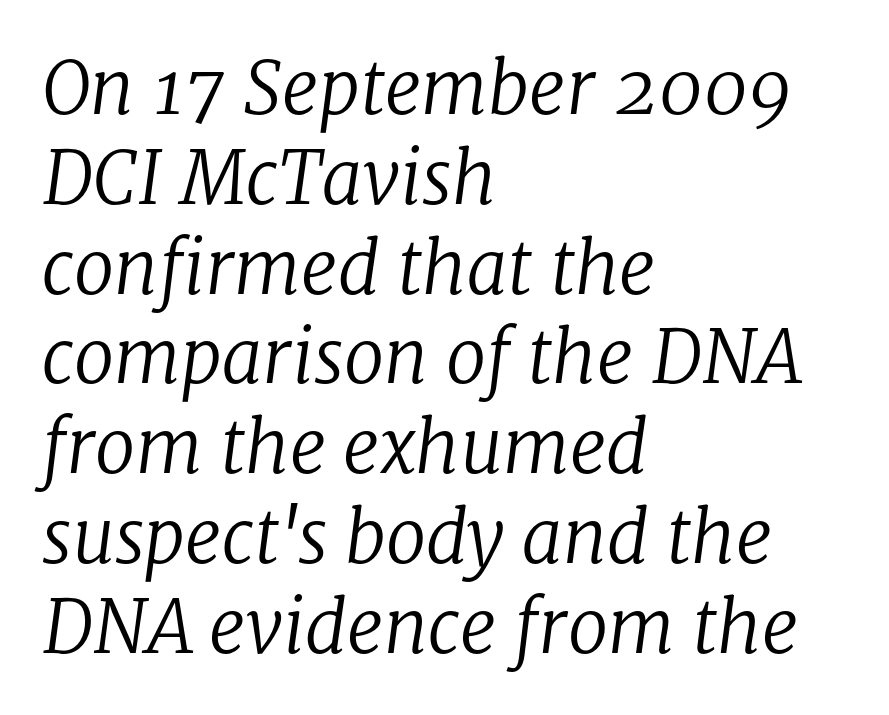
The passage shown is typed in a proportional face where columns would drift. The lines in this sample share a left origin and differ only in where they stop. The glyphs in this specimen are seriffed. The letterforms sit at book weight or below. You could call the tracking neutral — neither tight nor loose.
